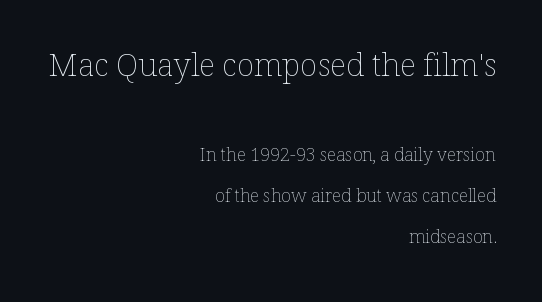
{"italic": "no", "bold": "no", "weight": "thin", "width": "normal", "stroke_contrast": "low", "x_height": "medium", "monospaced": "no", "underline": "no", "align": "right", "line_spacing": "loose", "line_spacing_ratio": 2.27, "letter_spacing": "normal", "letter_spacing_em": 0.0, "larger_block": "first", "size_ratio": 1.78, "glyph_px": 32}
